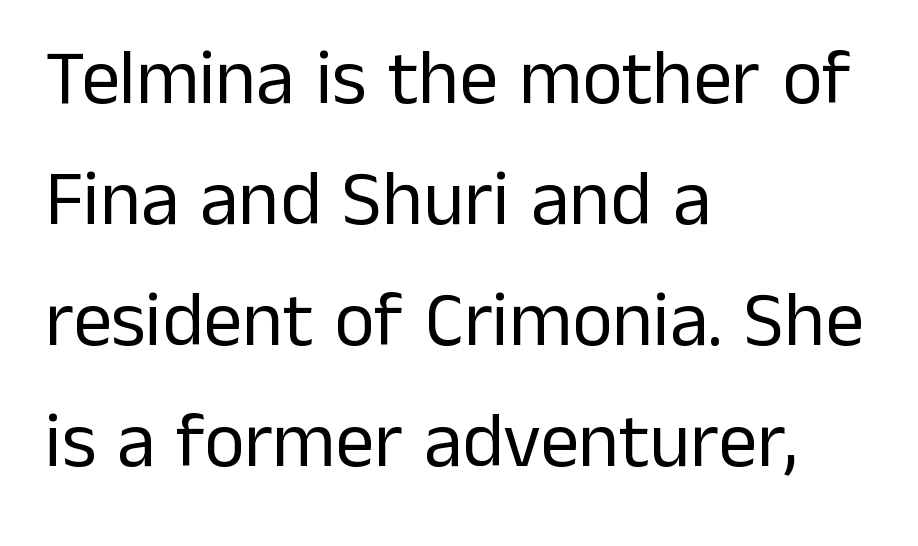
The typeface chosen for these lines omits serifs. Inter-character spacing is left at the font's built-in metrics. Check under the words: just untouched page. The typography opts for an upright posture over an oblique one. The rendering anchors every line to the left-hand side.
